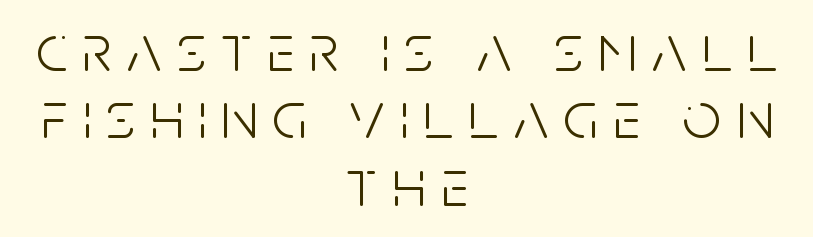
The image shows 68 px light, condensed sans-serif type, upright; set centered, tight line spacing (0.99x), unusually wide letter spacing (+0.22 em), not underlined; low stroke contrast and a large x-height.
